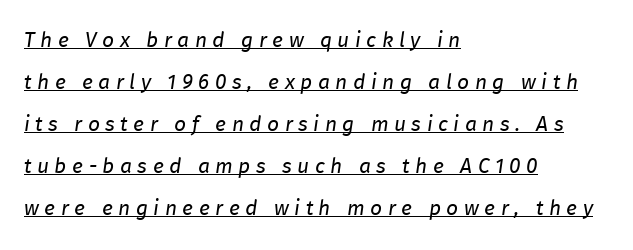
The image shows 21 px text type, italic (leaning right); set left-aligned, loose line spacing (2.0x), unusually wide letter spacing (+0.26 em), underlined.
